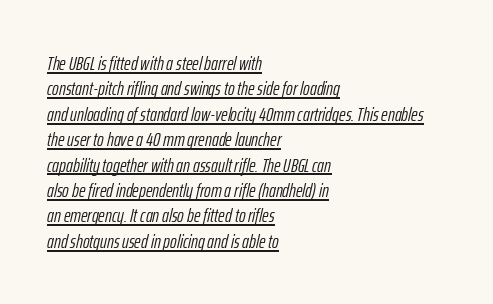
Q: Is the text bold? A: No.
Q: Is the text italic (slanted)? A: Yes, it leans right by about 12 degrees.
Q: Is the text underlined? A: Yes.
Q: How is the paragraph aligned? A: Left-aligned.
Q: Is the spacing between letters normal or unusually wide? A: Normal.
Q: Is the spacing between lines tight, normal or loose? A: Normal.
